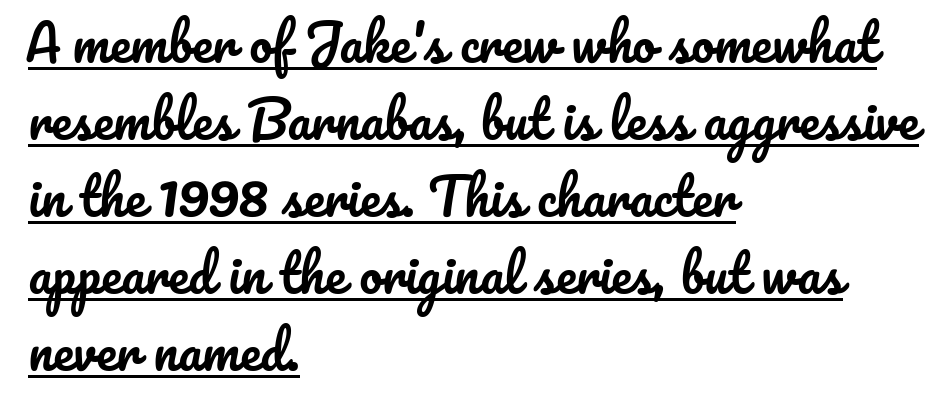
{"width": "normal", "stroke_contrast": "low", "x_height": "small", "monospaced": "no", "underline": "yes", "align": "left", "line_spacing": "normal", "line_spacing_ratio": 1.51, "letter_spacing": "normal", "letter_spacing_em": 0.0, "glyph_px": 51}
